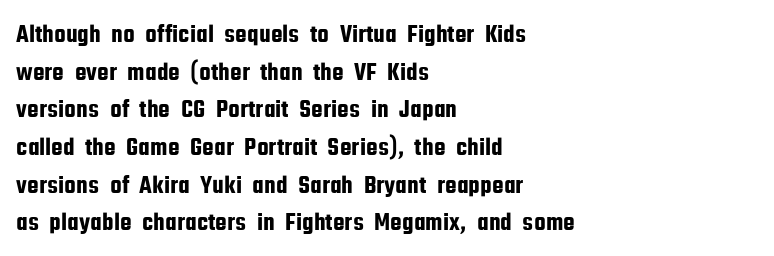
Which margin do the lines hug? The left one — the right edge is uneven. This sample uses plain, unmodified letter spacing. Glance below the letters and you will spot only blank space. Baseline-to-baseline distance is the conventional proportion of letter height.
